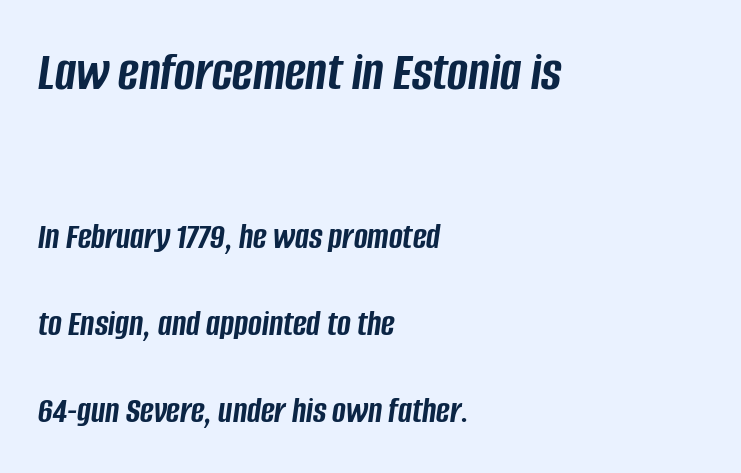
The image shows 56 px semibold, condensed type, italic (leaning right); set left-aligned, loose line spacing (2.35x), normal letter spacing, not underlined; the first (top) block is 1.51x larger; low stroke contrast and a large x-height.
